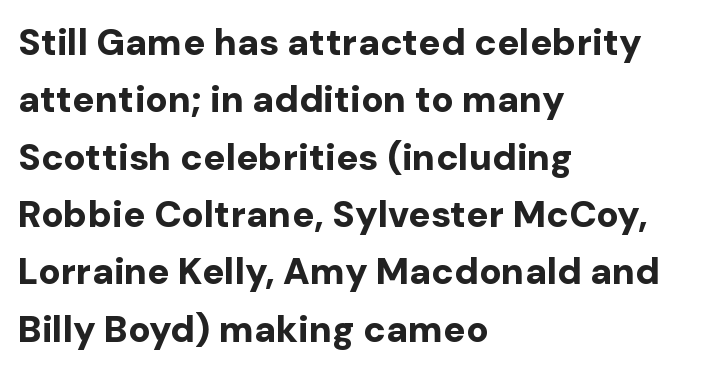
Clear beneath every line of the passage. Proportional: the letters do not fall into vertical columns. How are the letters spaced? Ordinarily, with no added tracking. Does the copy run flush right? No — it runs flush left.
